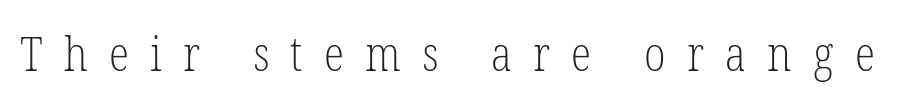
Someone cranked the tracking dial way up on this one. Counters stay open thanks to moderate or lighter strokes. Ordinary non-slanted type is in use. The face used here is proportionally spaced, like ordinary book or web type. Serifs: yes, visible at the terminals of the letterforms.
